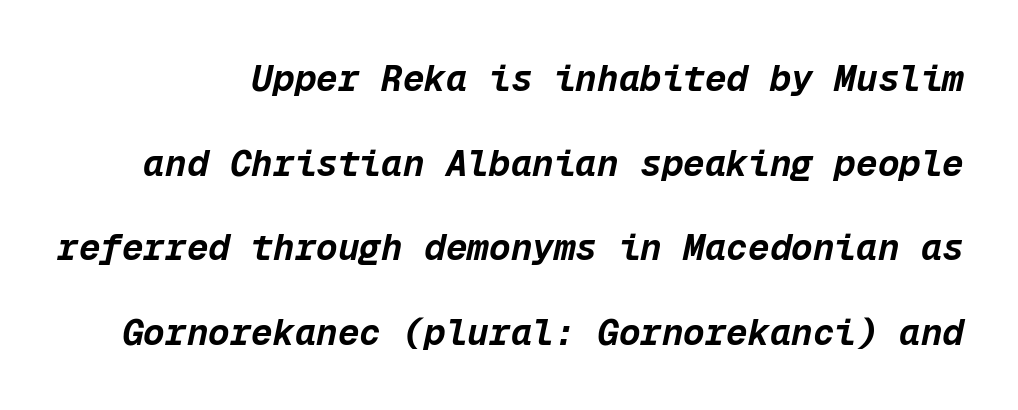
The glyphs have the mass of a bold cut. The horizontal fit of the characters is conventional and even. Students, observe: this is what heavily led, spacious text looks like. Every character here occupies the same horizontal width, giving the sample a typewriter-like rhythm. The space beneath each line is pristine and unruled. Italic? Definitely — the glyphs are oblique.
